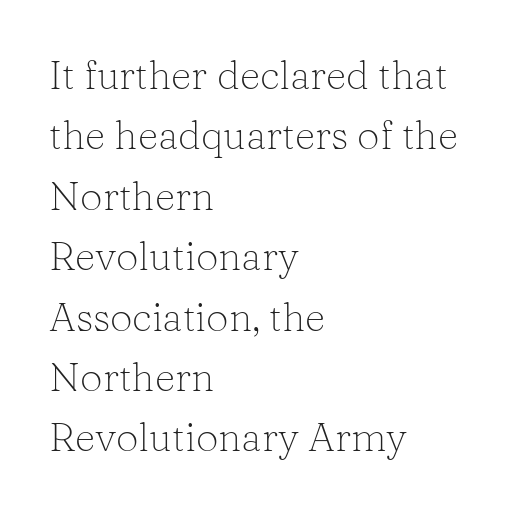
Q: Is the text bold? A: No.
Q: Is the text italic (slanted)? A: No, it is upright.
Q: Is the typeface a serif or a sans-serif typeface? A: Serif.
Q: Is the text underlined? A: No.
Q: How is the paragraph aligned? A: Left-aligned.
Q: Is the spacing between letters normal or unusually wide? A: Normal.
Q: Is the spacing between lines tight, normal or loose? A: Normal.
Q: Width (condensed, normal, or wide)? A: Normal.
Q: Stroke contrast? A: Low.
Q: x-height? A: Medium.
Q: Monospaced? A: No.
